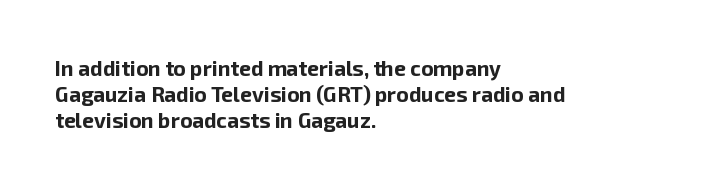
Q: Is the text bold? A: Yes.
Q: Is the text italic (slanted)? A: No, it is upright.
Q: Is the text underlined? A: No.
Q: How is the paragraph aligned? A: Left-aligned.
Q: Is the spacing between letters normal or unusually wide? A: Normal.
